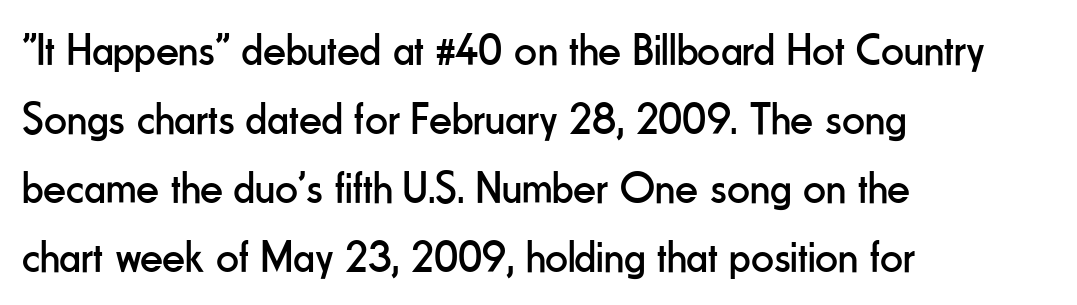
Italic? Not at all — the glyphs are vertical. In terms of leading, this rendering sits right in the middle. What kind of face is this? One without serifs — a sans. Line starts are locked; line ends wander. Each row of text sits above clean, open space. Vertical stems look standard width or narrower in stroke.
